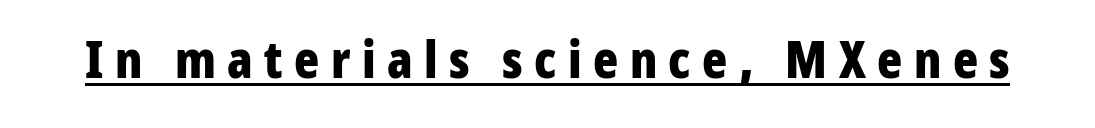
Classification — sans serif. You could only call the tracking loose — the letters float apart. Posture: vertical. Caption: lettering with a line underneath. Spacing verdict: proportional, widths tailored to each character.
